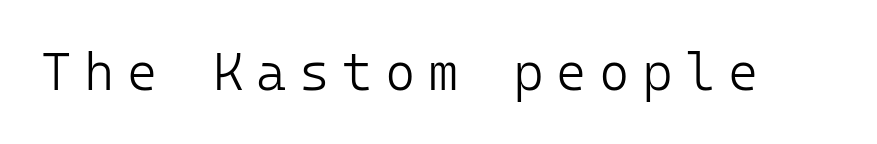
You could count columns in this text — the font is strictly monospaced. No letter is thick-stroked: the sample isn't bold. The glyphs in this specimen are sans serif. Ascenders rise straight up at ninety degrees. The type is letterspaced generously, with wide tracking.
